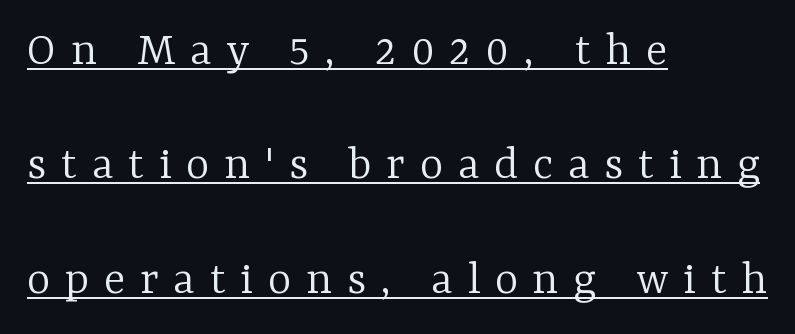
Q: Is the text bold? A: No.
Q: Is the text italic (slanted)? A: No, it is upright.
Q: Is the typeface a serif or a sans-serif typeface? A: Serif.
Q: Is the text underlined? A: Yes.
Q: How is the paragraph aligned? A: Left-aligned.
Q: Is the spacing between letters normal or unusually wide? A: Unusually wide.
Q: Is the spacing between lines tight, normal or loose? A: Loose.
Q: Width (condensed, normal, or wide)? A: Normal.
Q: Stroke contrast? A: Low.
Q: x-height? A: Medium.
Q: Monospaced? A: No.
